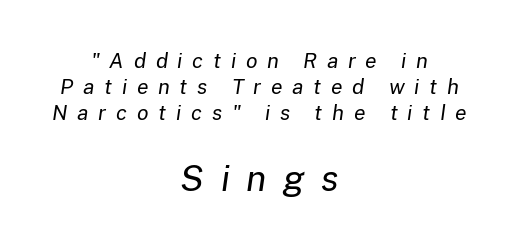
The image shows 36 px regular-weight type, italic (leaning right); set centered, normal line spacing (1.25x), unusually wide letter spacing (+0.46 em), not underlined; the second (bottom) block is 1.71x larger; low stroke contrast and a medium x-height.
